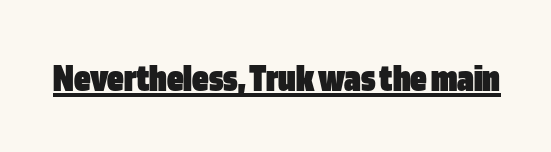
Nothing unusual about the tracking: characters are spaced as the font intends. Ordinary non-slanted type is in use. In terms of letterform style, serifs are entirely absent. The passage shown is typed in a proportional face where columns would drift. This rendering features underlined lettering.
